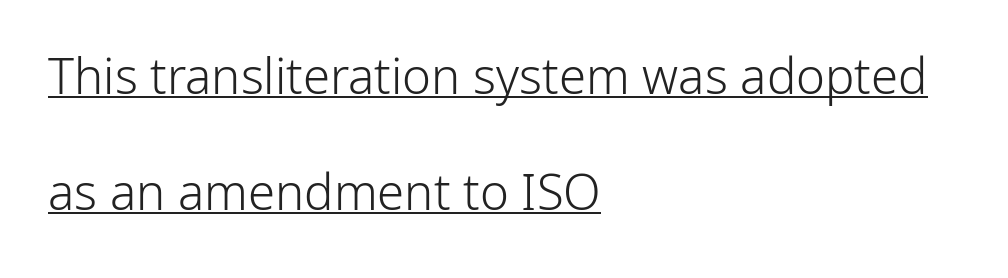
Q: Is the text bold? A: No.
Q: Is the text italic (slanted)? A: No, it is upright.
Q: Is the typeface a serif or a sans-serif typeface? A: Sans-serif.
Q: Is the text underlined? A: Yes.
Q: How is the paragraph aligned? A: Left-aligned.
Q: Is the spacing between letters normal or unusually wide? A: Normal.
Q: Is the spacing between lines tight, normal or loose? A: Loose.
Q: Width (condensed, normal, or wide)? A: Normal.
Q: Stroke contrast? A: Low.
Q: x-height? A: Medium.
Q: Monospaced? A: No.
